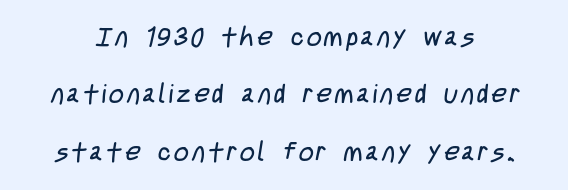
Stem width sits at or under what a default text font uses. The strip under each line holds only bare page. The space between consecutive lines is lavish.
